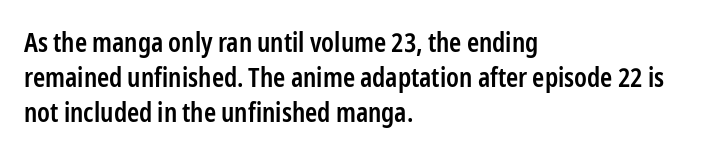
The image shows 26 px text type, upright; set left-aligned, normal line spacing (1.35x), normal letter spacing, not underlined.
